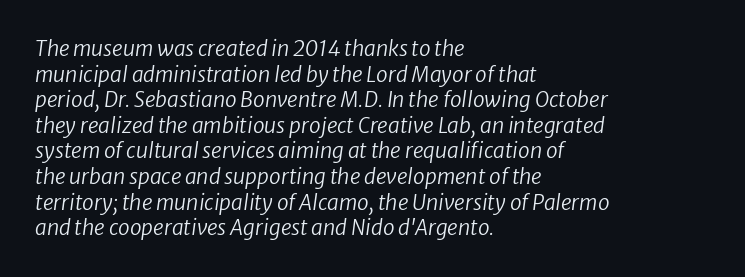
Q: Is the text bold? A: No.
Q: Is the text italic (slanted)? A: Yes, it leans right by about 8 degrees.
Q: Is the text underlined? A: No.
Q: How is the paragraph aligned? A: Left-aligned.
Q: Is the spacing between letters normal or unusually wide? A: Normal.
